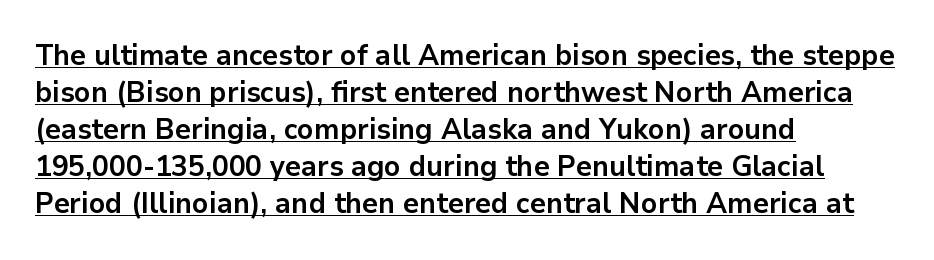
The sample's only ornament is a line tracing under the words. The rendering uses a bold face; every stroke is thick and dark. Caption: multi-line text, flush left, ragged right. Observe the absence of serifs on each vertical stroke in this sample. The letters advance in unequal steps, a hallmark of proportional type. Style check: upright.
